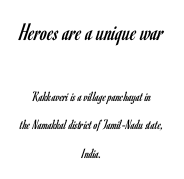
The image shows 25 px text type; set centered, loose line spacing (2.03x), normal letter spacing, not underlined; the first (top) block is 1.79x larger.
